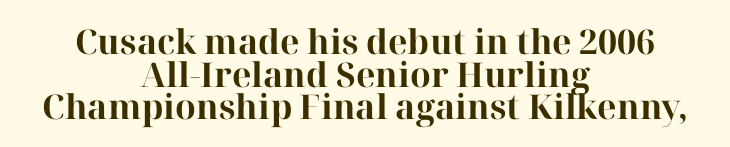
Look at the bottom of the vertical strokes: they flare into serifs here. Think of a printed novel: that variable character pitch is what you see here. In terms of posture, this sample is upright. Alignment: centered. Heavy, bold letterforms. The strip under each line holds only bare page.
